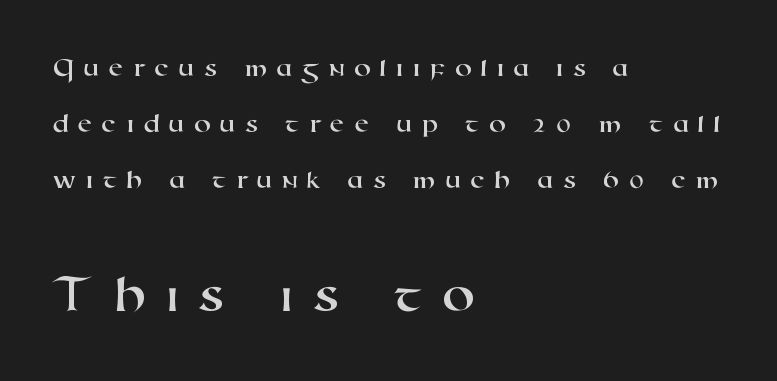
Q: Is the typeface a serif or a sans-serif typeface? A: Sans-serif.
Q: Is the text underlined? A: No.
Q: How is the paragraph aligned? A: Left-aligned.
Q: Is the spacing between letters normal or unusually wide? A: Unusually wide.
Q: Is the spacing between lines tight, normal or loose? A: Loose.
Q: Which block of text is set in a larger size, the first (top) or the second (bottom)? A: The second (bottom) one.
Q: Width (condensed, normal, or wide)? A: Wide.
Q: Stroke contrast? A: High.
Q: x-height? A: Medium.
Q: Monospaced? A: No.
